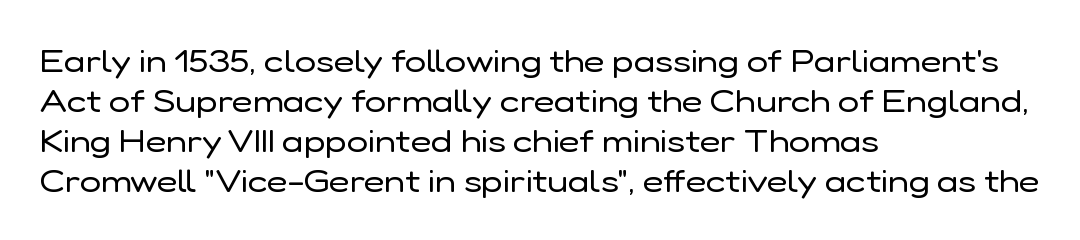
The image shows 32 px regular-weight sans-serif type, upright; set left-aligned, normal line spacing (1.25x), normal letter spacing, not underlined; low stroke contrast and a medium x-height.
